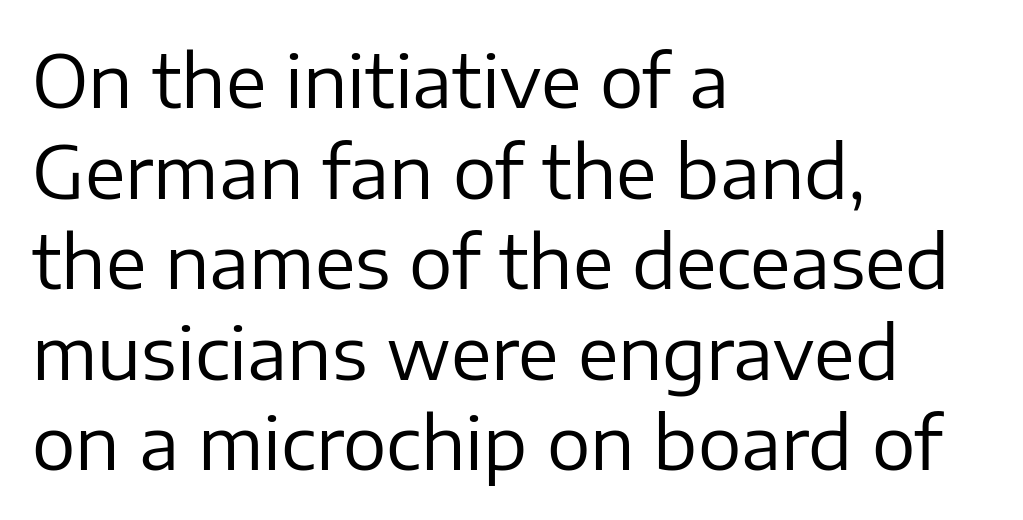
{"serif": "no", "italic": "no", "bold": "no", "weight": "regular", "width": "normal", "stroke_contrast": "low", "x_height": "medium", "monospaced": "no", "underline": "no", "align": "left", "line_spacing_ratio": 1.24, "letter_spacing": "normal", "letter_spacing_em": 0.0, "glyph_px": 73}
